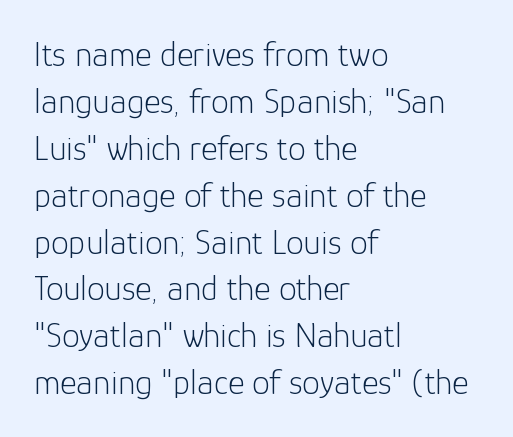
Honestly, the letter spacing is just normal — you wouldn't notice it. These lines are rendered in a variable-pitch font. Counters stay open thanks to moderate or lighter strokes. Plain, unruled lines of type.
